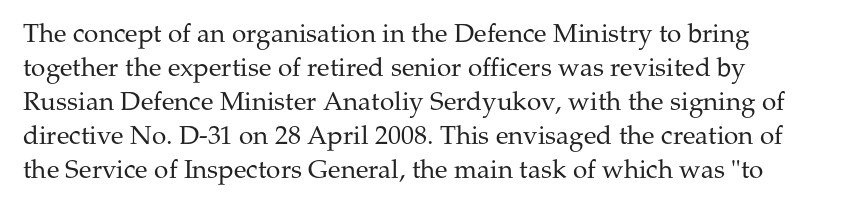
{"italic": "no", "bold": "no", "underline": "no", "align": "left", "line_spacing": "normal", "line_spacing_ratio": 1.31, "letter_spacing": "normal", "letter_spacing_em": 0.0, "glyph_px": 26}
